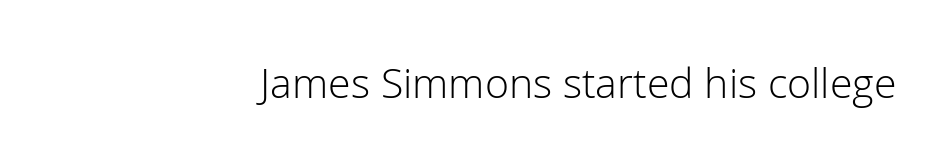
{"serif": "no", "italic": "no", "bold": "no", "weight": "light", "width": "normal", "stroke_contrast": "low", "x_height": "medium", "monospaced": "no", "underline": "no", "letter_spacing": "normal", "letter_spacing_em": 0.0, "glyph_px": 41}
